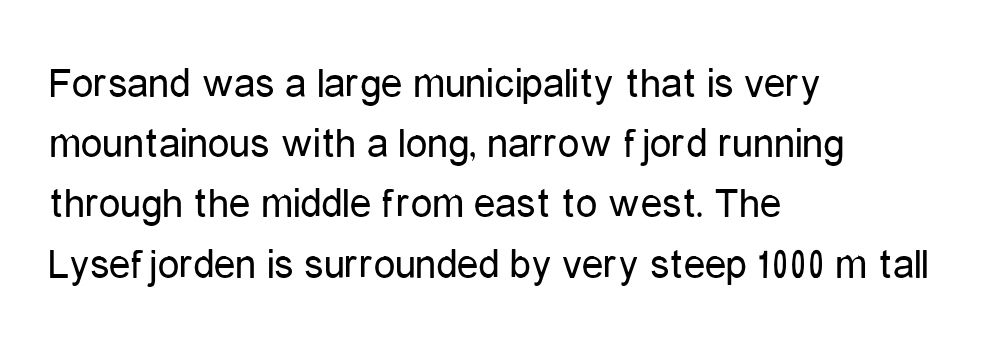
The image shows 43 px regular-weight, condensed sans-serif type, upright; set left-aligned, normal line spacing (1.4x), normal letter spacing, not underlined; low stroke contrast and a medium x-height.
